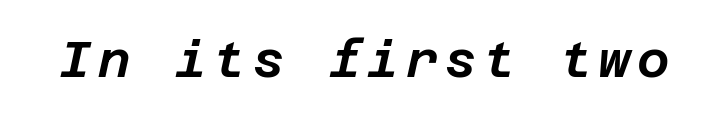
Plain, unruled lines of type. When letters slant like this, we call the style italic.
